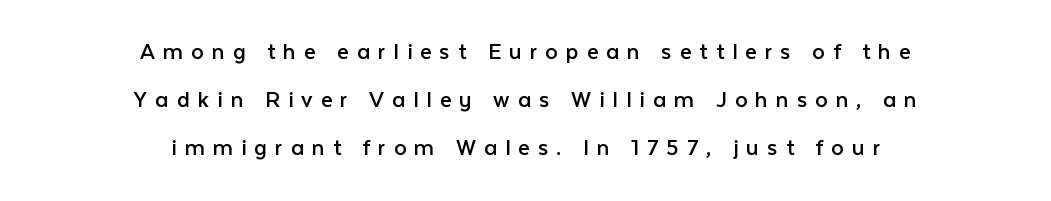
Ink coverage per letter is moderate at most. The whitespace from short lines is split evenly between both sides. The string is rendered with underlining switched off. Rendered with straight, roman letterforms. The rendering inserts visible extra space after every character. Whoever set this chose breathing room over compactness in the vertical rhythm.
